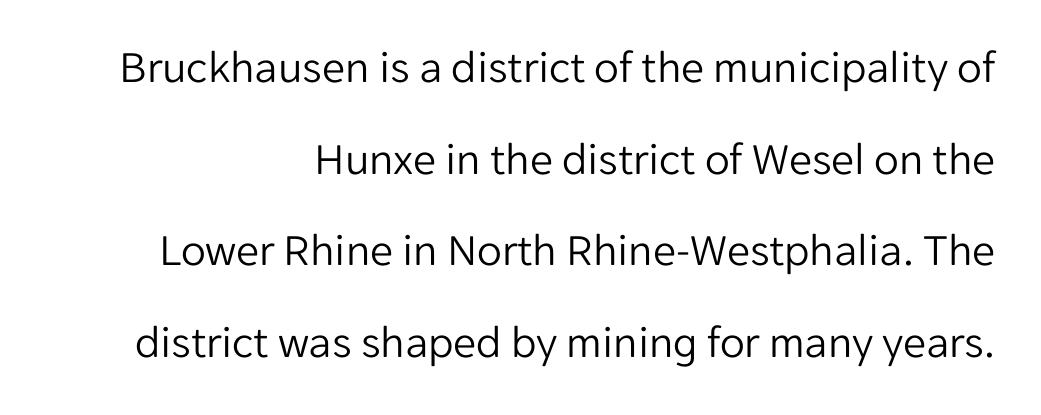
{"serif": "no", "italic": "no", "bold": "no", "weight": "light", "width": "normal", "stroke_contrast": "low", "x_height": "medium", "monospaced": "no", "underline": "no", "align": "right", "line_spacing": "loose", "line_spacing_ratio": 1.99, "letter_spacing": "normal", "letter_spacing_em": 0.0, "glyph_px": 46}
